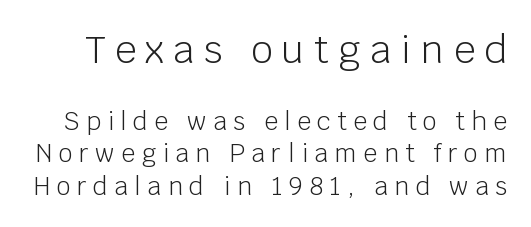
The image shows 38 px light sans-serif type, upright; set normal line spacing (1.3x), unusually wide letter spacing (+0.25 em), not underlined; the first (top) block is 1.52x larger; low stroke contrast and a large x-height.
